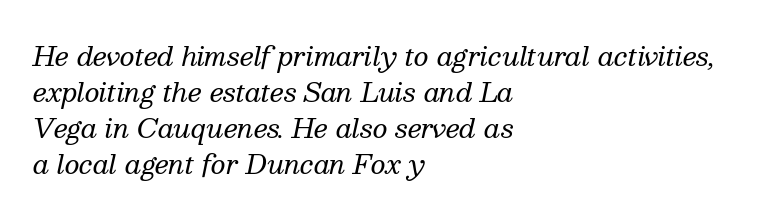
{"italic": "yes", "lean": "right", "slant_degrees": 13, "bold": "no", "underline": "no", "align": "left", "line_spacing": "normal", "line_spacing_ratio": 1.39, "letter_spacing": "normal", "letter_spacing_em": 0.0, "glyph_px": 26}
